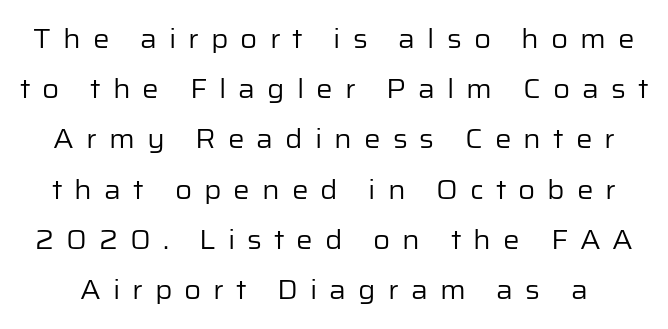
The image shows 26 px text type, upright; set loose line spacing (1.93x), unusually wide letter spacing (+0.46 em), not underlined.
